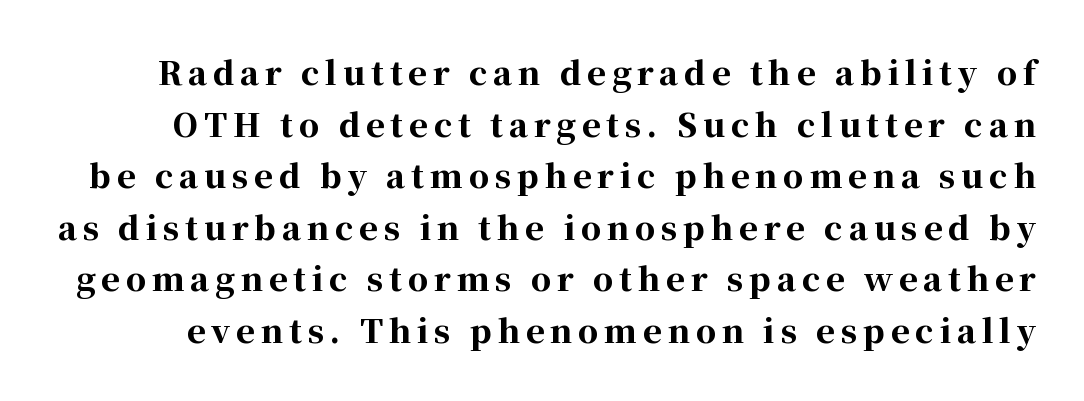
A dark, heavy texture on the line: the type is bold. The line-height multiplier appears to be the usual default. The type family on display is of the serif kind. The rendering uses natural spacing where letterforms have individual widths. Type without underlining. When letters stand straight like this, we call the style roman or upright.
